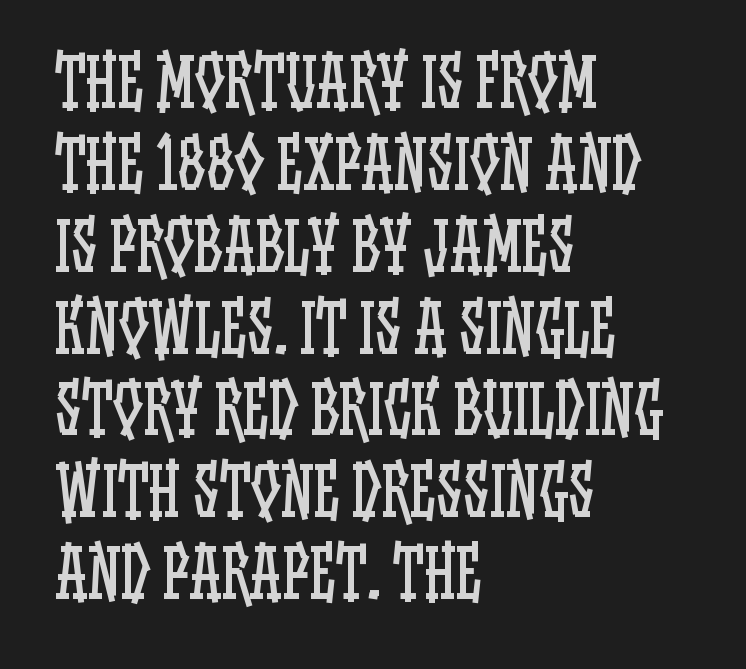
Q: Is the text bold? A: No.
Q: Is the text italic (slanted)? A: No, it is upright.
Q: Is the text underlined? A: No.
Q: How is the paragraph aligned? A: Left-aligned.
Q: Is the spacing between letters normal or unusually wide? A: Normal.
Q: Width (condensed, normal, or wide)? A: Condensed.
Q: Stroke contrast? A: Low.
Q: x-height? A: Large.
Q: Monospaced? A: No.
